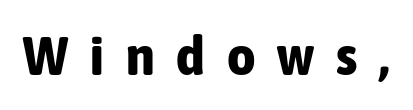
Check under the words: just untouched page. Is this a fixed-width face? No — the glyphs have proportional, varying widths. Someone cranked the tracking dial way up on this one. Posture: vertical.
